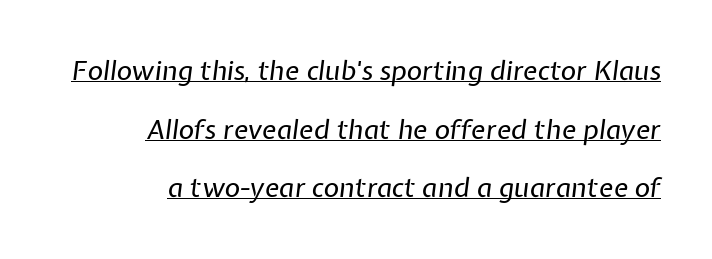
The image shows 27 px text type, italic (leaning right); set right-aligned, loose line spacing (2.17x), normal letter spacing, underlined.
